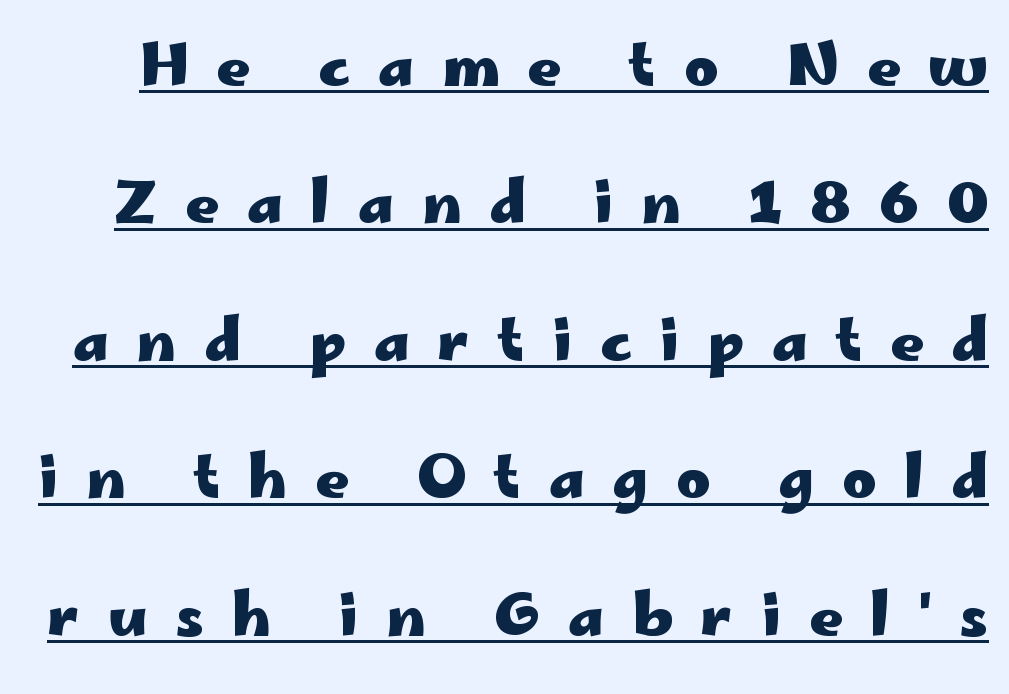
{"serif": "no", "italic": "no", "bold": "yes", "weight": "heavy", "width": "wide", "stroke_contrast": "low", "x_height": "small", "monospaced": "no", "underline": "yes", "line_spacing": "loose", "line_spacing_ratio": 2.37, "letter_spacing": "wide", "letter_spacing_em": 0.48, "glyph_px": 58}
